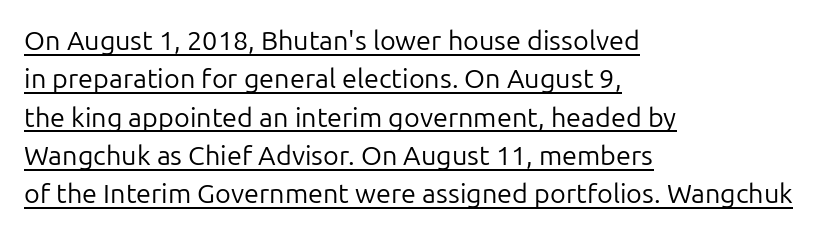
The image shows 27 px text type, upright; set left-aligned, normal line spacing (1.42x), normal letter spacing, underlined.
